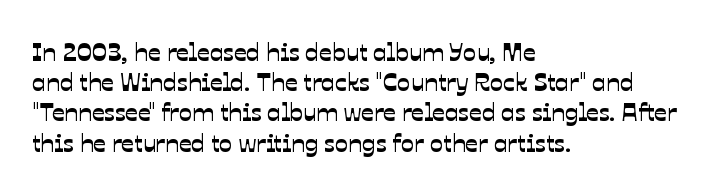
{"underline": "no", "align": "left", "line_spacing_ratio": 1.21, "letter_spacing": "normal", "letter_spacing_em": 0.0, "glyph_px": 25}
